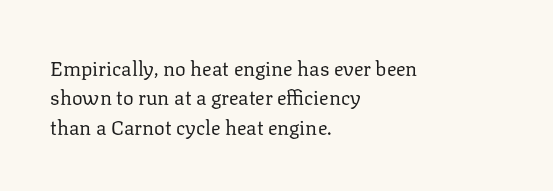
The image shows 20 px text type, upright; set left-aligned, normal line spacing (1.47x), normal letter spacing, not underlined.
